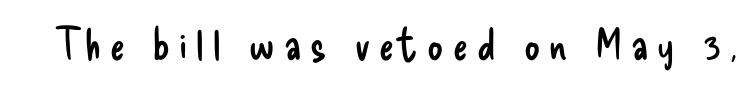
Weight class: somewhere from thin through regular. These lines have a slow, spaced-out rhythm from letter to letter. The designer went with a sans here, leaving each stem footless. The face used here is proportionally spaced, like ordinary book or web type.
